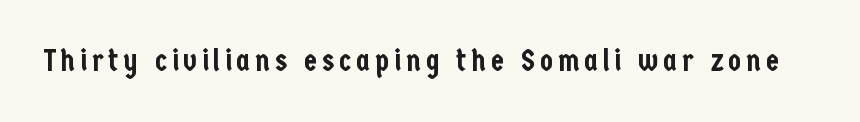
{"serif": "no", "italic": "no", "width": "condensed", "stroke_contrast": "low", "x_height": "medium", "monospaced": "no", "underline": "no", "glyph_px": 30}
